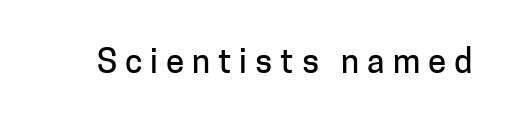
{"serif": "no", "italic": "no", "width": "normal", "stroke_contrast": "low", "x_height": "medium", "monospaced": "no", "underline": "no", "letter_spacing": "wide", "letter_spacing_em": 0.24, "glyph_px": 33}
